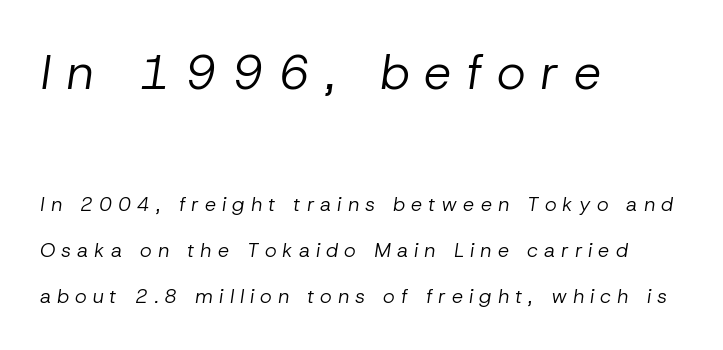
{"italic": "yes", "lean": "right", "slant_degrees": 8, "bold": "no", "weight": "regular", "width": "normal", "stroke_contrast": "low", "x_height": "medium", "monospaced": "no", "underline": "no", "align": "left", "line_spacing": "loose", "line_spacing_ratio": 2.29, "letter_spacing": "wide", "letter_spacing_em": 0.3, "larger_block": "first", "size_ratio": 2.45, "glyph_px": 49}
